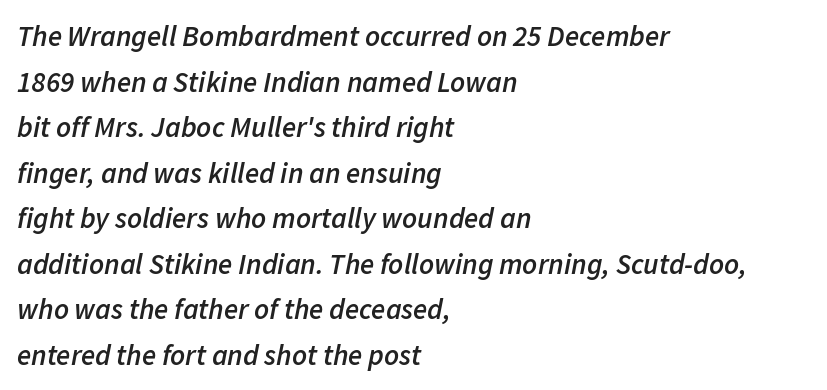
Q: Is the text bold? A: Semi-bold.
Q: Is the text italic (slanted)? A: Yes, it leans right by about 11 degrees.
Q: Is the text underlined? A: No.
Q: How is the paragraph aligned? A: Left-aligned.
Q: Is the spacing between letters normal or unusually wide? A: Normal.
Q: Is the spacing between lines tight, normal or loose? A: Normal.
Q: Width (condensed, normal, or wide)? A: Normal.
Q: Stroke contrast? A: Low.
Q: x-height? A: Medium.
Q: Monospaced? A: No.
